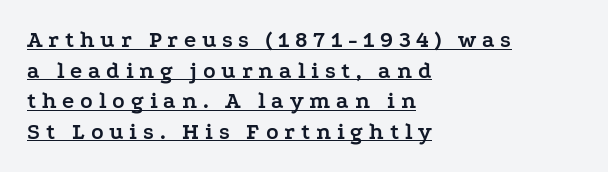
{"italic": "no", "bold": "yes", "underline": "yes", "align": "left", "line_spacing": "normal", "line_spacing_ratio": 1.33, "letter_spacing": "wide", "letter_spacing_em": 0.25, "glyph_px": 23}
